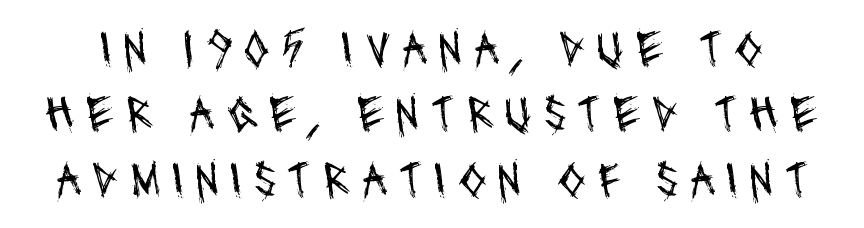
A sans-serif font was chosen for this passage. The face used here is rendered with a markedly widened letterfit. In terms of leading, this rendering sits right in the middle. The weight tops out at a normal text grade. Spacing verdict: proportional, widths tailored to each character.
